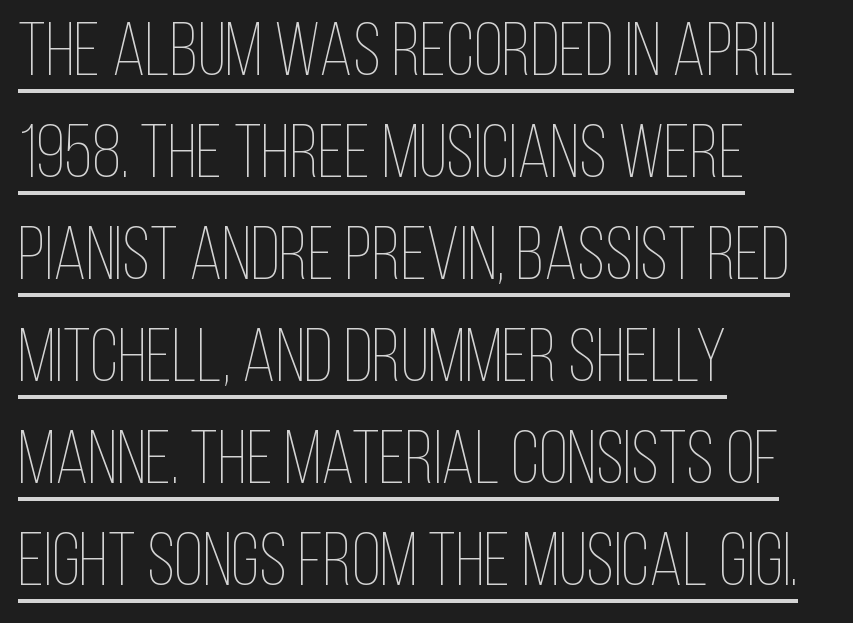
{"italic": "no", "bold": "no", "weight": "thin", "width": "condensed", "stroke_contrast": "low", "x_height": "large", "monospaced": "no", "underline": "yes", "align": "left", "line_spacing": "normal", "line_spacing_ratio": 1.36, "letter_spacing": "normal", "letter_spacing_em": 0.0, "glyph_px": 75}
